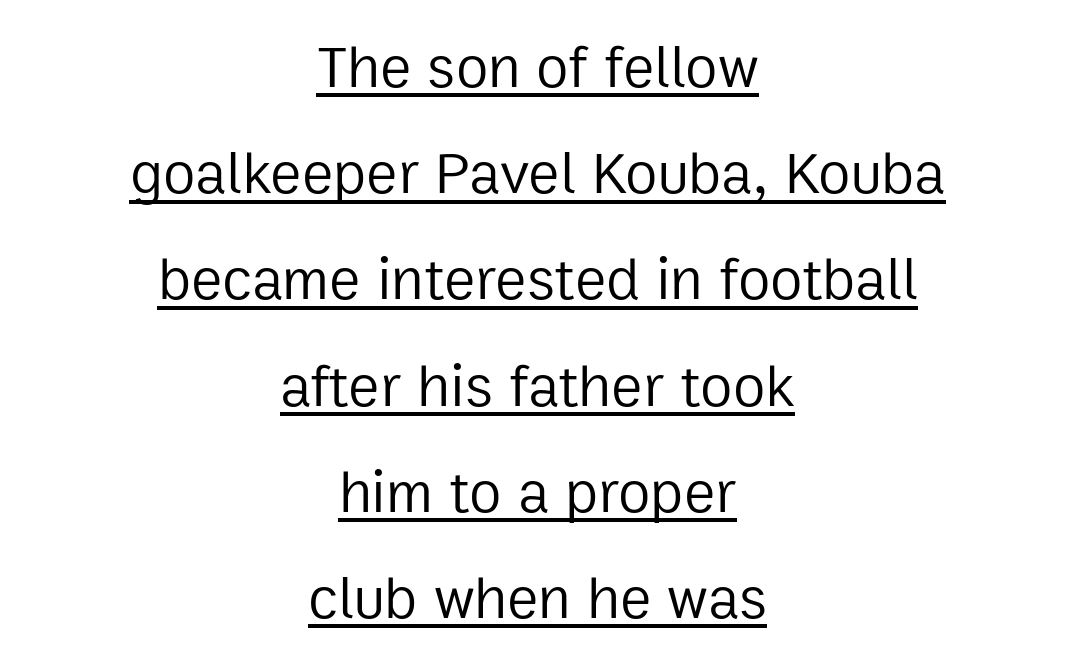
Q: Is the text bold? A: No.
Q: Is the text italic (slanted)? A: No, it is upright.
Q: Is the typeface a serif or a sans-serif typeface? A: Sans-serif.
Q: Is the text underlined? A: Yes.
Q: How is the paragraph aligned? A: Centered.
Q: Is the spacing between letters normal or unusually wide? A: Normal.
Q: Width (condensed, normal, or wide)? A: Normal.
Q: Stroke contrast? A: Low.
Q: x-height? A: Medium.
Q: Monospaced? A: No.
